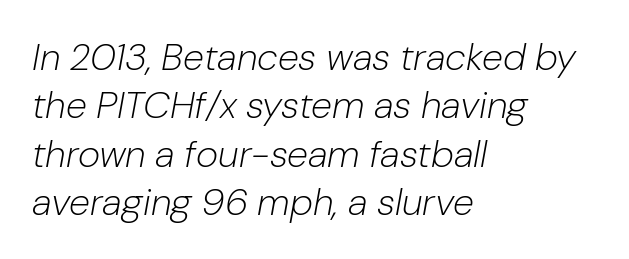
No extra ink here — the face is not bold. Horizontal alignment here is leftward, the default for most running prose. Tracking value appears to be zero — textbook default spacing. These lines sit exactly where default settings would place them. Words float on clear page, feet unadorned. A typesetter would call this proportional, since set widths differ per character.
